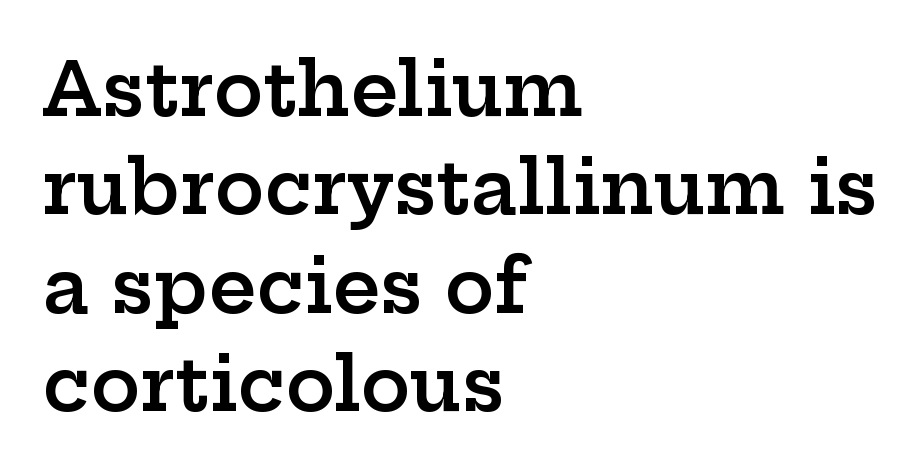
Does the lettering tilt? It doesn't — this is upright. The passage shown stacks its lines at a standard gap. This rendering uses left alignment, leaving the right contour irregular. Character widths vary here, with narrow letters taking less room than wide ones. Descenders are the only things crossing below the line.
